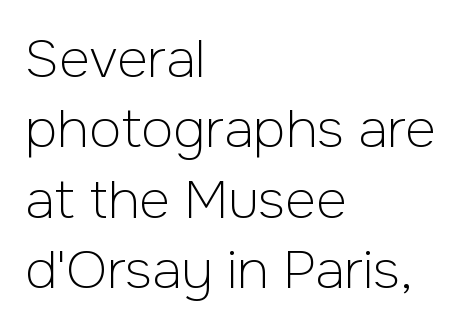
{"serif": "no", "italic": "no", "bold": "no", "weight": "light", "width": "normal", "stroke_contrast": "low", "x_height": "medium", "monospaced": "no", "underline": "no", "align": "left", "line_spacing": "normal", "line_spacing_ratio": 1.33, "letter_spacing": "normal", "letter_spacing_em": 0.0, "glyph_px": 53}
